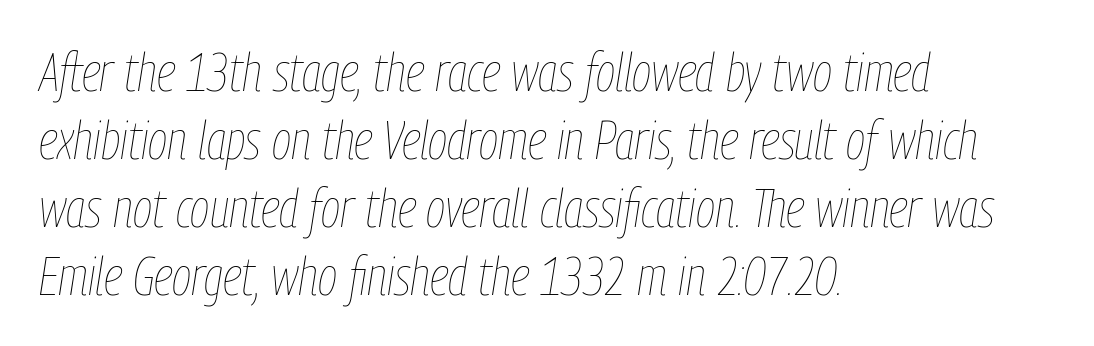
Is the type heavy? It reads as light-to-regular instead. Each row of text sits above clean, open space. Spacing verdict: proportional, widths tailored to each character. The lines in this sample share a left origin and differ only in where they stop.
